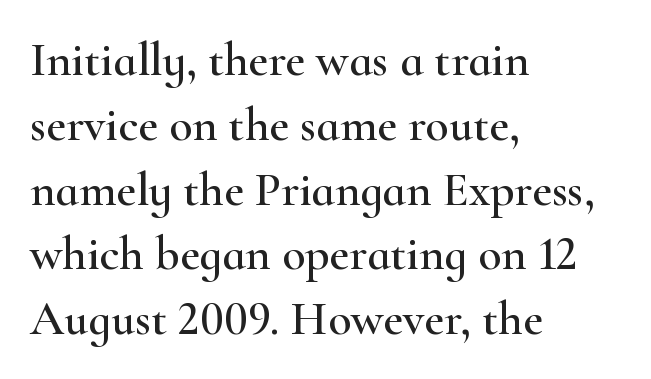
Baseline-to-baseline distance is the conventional proportion of letter height. The typeface chosen for these lines features serifs. The paragraph has a hard left edge and a soft right edge. A typesetter would call this proportional, since set widths differ per character. Spacing between characters is what you'd get straight out of the box. Ascenders rise straight up at ninety degrees.
